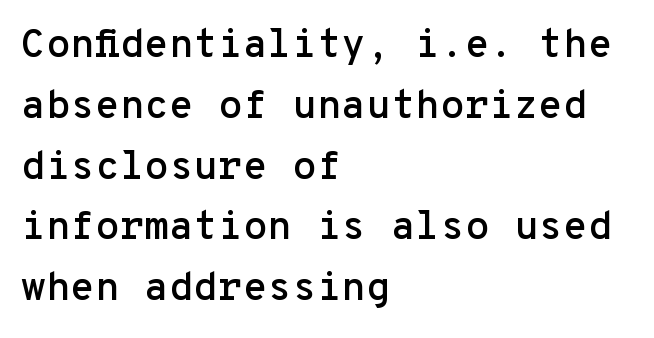
The image shows 40 px sans-serif type, upright, monospaced; set left-aligned, normal line spacing (1.52x), normal letter spacing, not underlined; low stroke contrast and a medium x-height.
